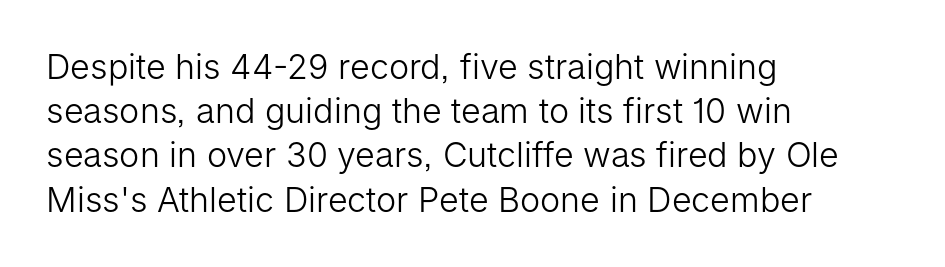
One-word summary of the alignment: left. Notice how the stems are strictly vertical — no italics here. Whoever set this chose a conventional vertical rhythm. Each stroke keeps to a modest, everyday thickness or less. Here the designer chose a conventional face with non-uniform glyph widths. The specimen omits any rule beneath the text block's lines.
